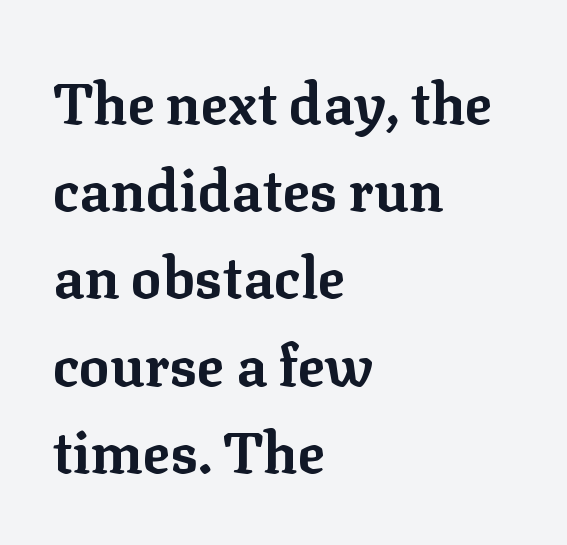
{"serif": "yes", "italic": "no", "bold": "yes", "weight": "bold", "width": "normal", "stroke_contrast": "low", "x_height": "medium", "monospaced": "no", "underline": "no", "align": "left", "line_spacing": "normal", "line_spacing_ratio": 1.53, "letter_spacing": "normal", "letter_spacing_em": 0.0, "glyph_px": 57}
